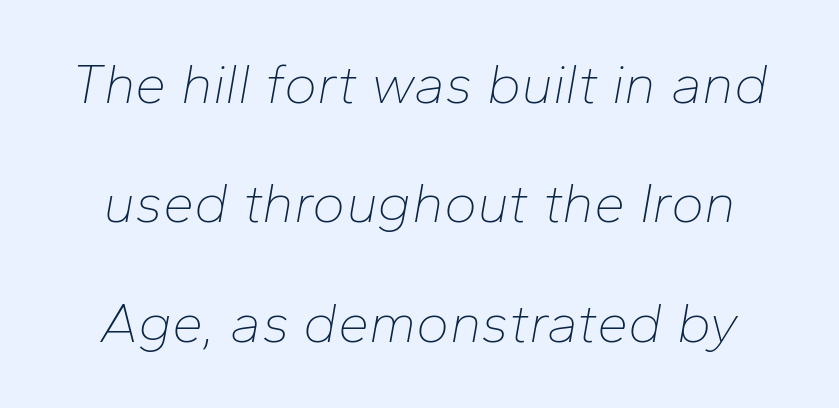
Q: Is the text bold? A: No.
Q: Is the text italic (slanted)? A: Yes, it leans right by about 10 degrees.
Q: Is the text underlined? A: No.
Q: Is the spacing between letters normal or unusually wide? A: Normal.
Q: Is the spacing between lines tight, normal or loose? A: Loose.
Q: Width (condensed, normal, or wide)? A: Normal.
Q: Stroke contrast? A: Low.
Q: x-height? A: Medium.
Q: Monospaced? A: No.
